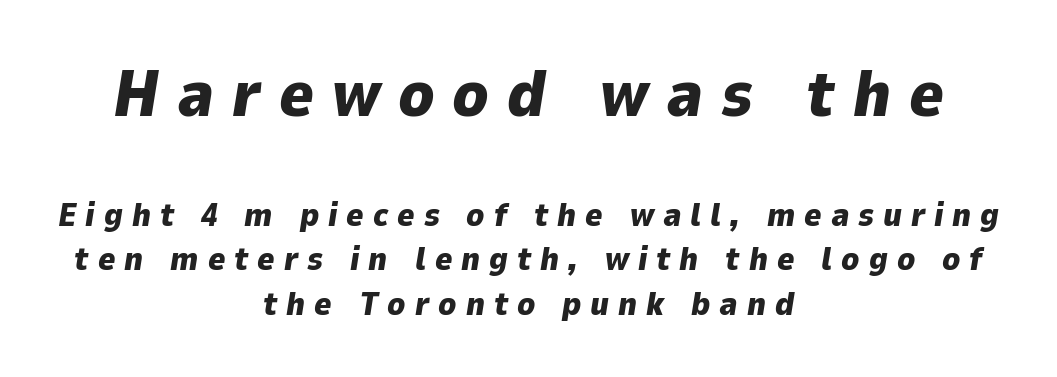
Q: Is the text bold? A: Yes.
Q: Is the text italic (slanted)? A: Yes, it leans right by about 9 degrees.
Q: Is the text underlined? A: No.
Q: How is the paragraph aligned? A: Centered.
Q: Is the spacing between letters normal or unusually wide? A: Unusually wide.
Q: Is the spacing between lines tight, normal or loose? A: Normal.
Q: Which block of text is set in a larger size, the first (top) or the second (bottom)? A: The first (top) one.
Q: Width (condensed, normal, or wide)? A: Normal.
Q: Stroke contrast? A: Low.
Q: x-height? A: Medium.
Q: Monospaced? A: No.
